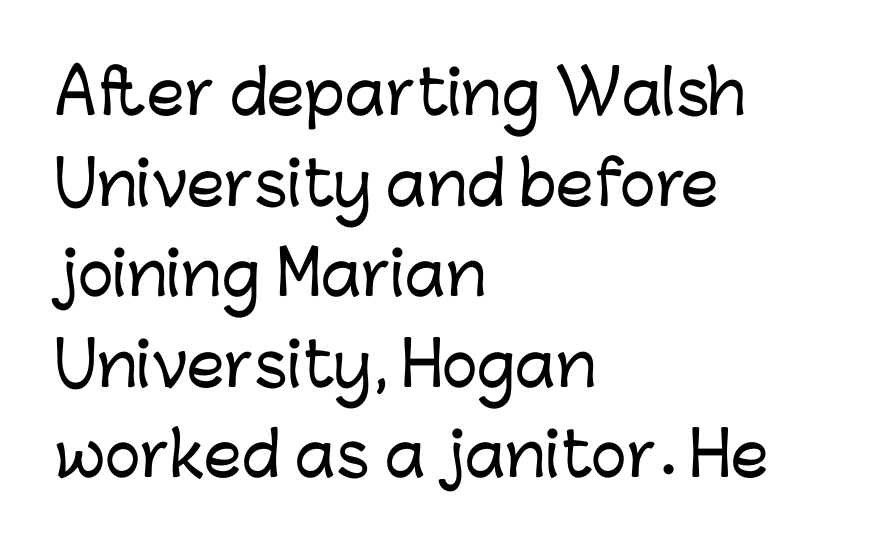
{"serif": "no", "italic": "no", "width": "normal", "stroke_contrast": "low", "x_height": "medium", "monospaced": "no", "underline": "no", "align": "left", "line_spacing": "normal", "line_spacing_ratio": 1.51, "letter_spacing": "normal", "letter_spacing_em": 0.0, "glyph_px": 60}
